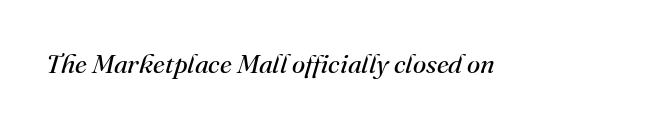
Characters are canted at an angle relative to the baseline's perpendicular. The specimen omits any rule beneath the text block's lines. The face looks like a standard text weight, possibly lighter. How are the letters spaced? Ordinarily, with no added tracking.
